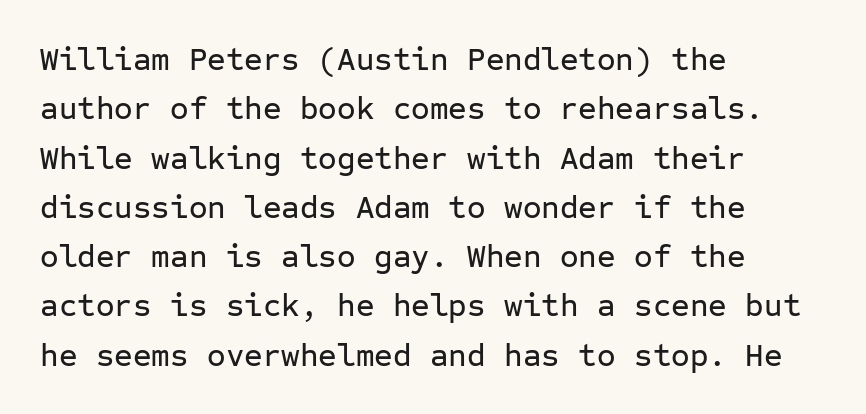
Q: Is the text italic (slanted)? A: No, it is upright.
Q: Is the typeface a serif or a sans-serif typeface? A: Sans-serif.
Q: Is the text underlined? A: No.
Q: How is the paragraph aligned? A: Left-aligned.
Q: Is the spacing between letters normal or unusually wide? A: Normal.
Q: Is the spacing between lines tight, normal or loose? A: Normal.
Q: Width (condensed, normal, or wide)? A: Normal.
Q: Stroke contrast? A: Low.
Q: x-height? A: Medium.
Q: Monospaced? A: Yes.
